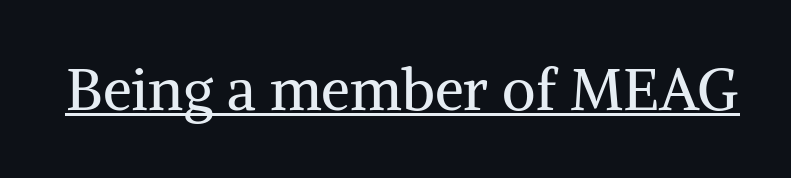
Honestly, the underline is the first thing you notice here. Heft: none added — not bold. Do the letters lean? They stand straight. Standard letterfit; no display-style spreading of the glyphs. The rendering shows small feet on the letterforms — a serif design.
